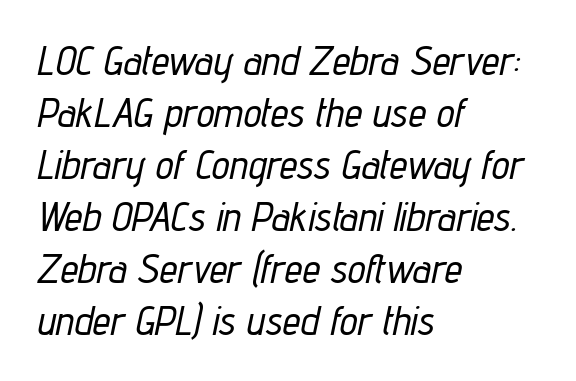
Q: Is the text italic (slanted)? A: Yes, it leans right by about 12 degrees.
Q: Is the text underlined? A: No.
Q: How is the paragraph aligned? A: Left-aligned.
Q: Is the spacing between letters normal or unusually wide? A: Normal.
Q: Is the spacing between lines tight, normal or loose? A: Normal.
Q: Width (condensed, normal, or wide)? A: Condensed.
Q: Stroke contrast? A: Low.
Q: x-height? A: Medium.
Q: Monospaced? A: No.
